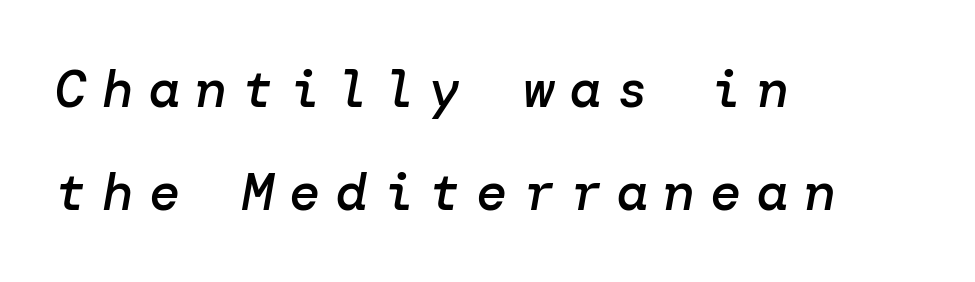
The image shows 52 px semibold type, italic (leaning right); set left-aligned, loose line spacing (1.98x), unusually wide letter spacing (+0.3 em), not underlined; low stroke contrast and a medium x-height.
